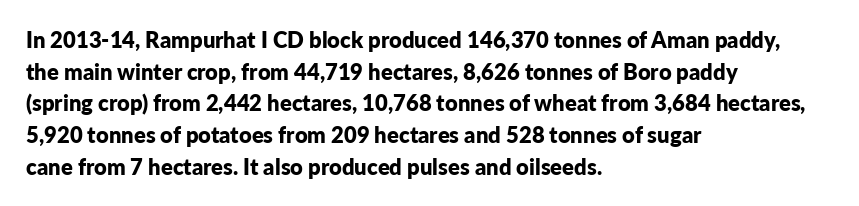
{"italic": "no", "bold": "yes", "underline": "no", "align": "left", "line_spacing": "normal", "line_spacing_ratio": 1.44, "letter_spacing": "normal", "letter_spacing_em": 0.0, "glyph_px": 22}
